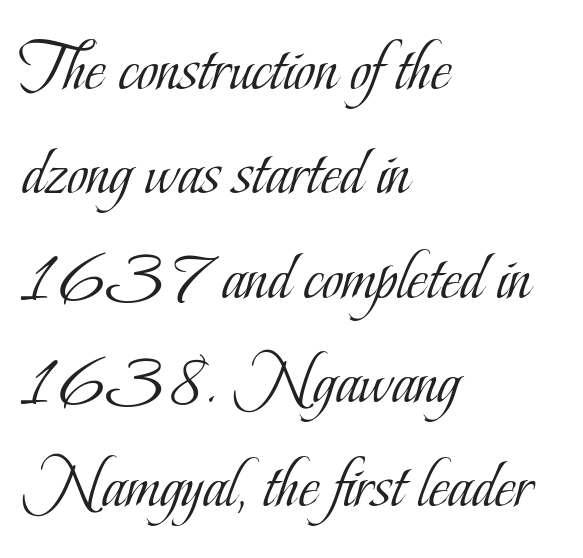
The vertical gap from one line to the next is medium. Descender tails drop into unmarked territory. If you drew a ruler down the left edge, every line would touch it. The tracking reads as untouched default to a designer's eye. You can tell from the footed stems that serif type was used.
